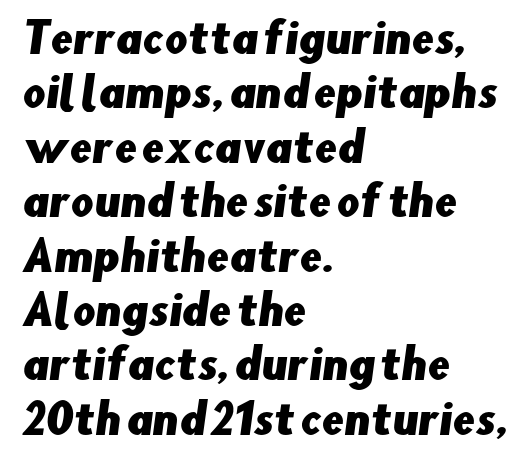
{"serif": "no", "width": "normal", "stroke_contrast": "low", "x_height": "small", "monospaced": "no", "underline": "no", "align": "left", "line_spacing": "normal", "line_spacing_ratio": 1.36, "letter_spacing": "normal", "letter_spacing_em": 0.0, "glyph_px": 40}
